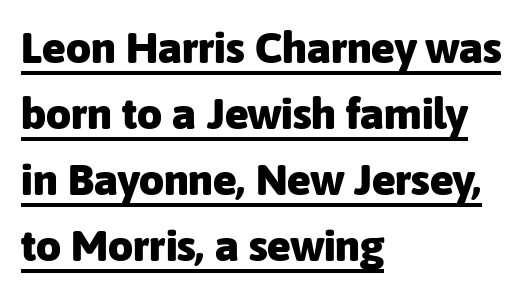
The letters stand upright; this is a roman face. Is the block centered? No — it sits flush against the left margin. I'd call this a sans setting — the letters go barefoot. Nobody touched the tracking dial on this one.
